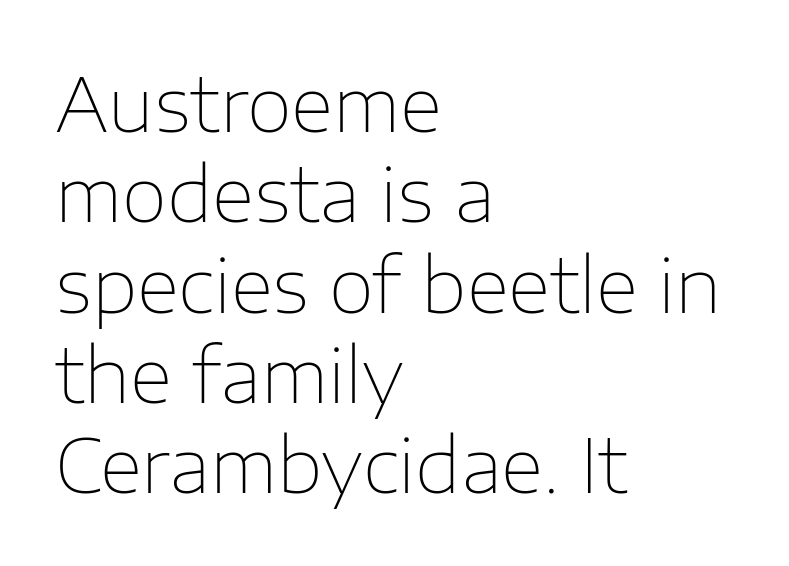
The image shows 74 px thin sans-serif type, upright; set left-aligned, line spacing 1.22x, normal letter spacing, not underlined; low stroke contrast and a medium x-height.
